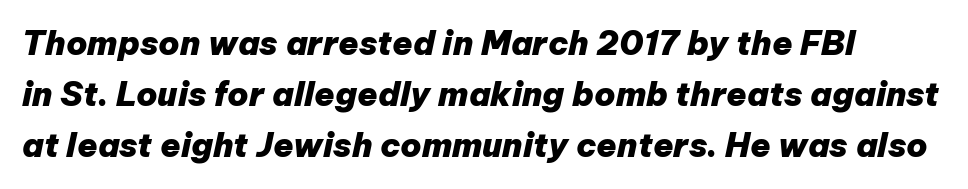
Q: Is the text bold? A: Yes.
Q: Is the text italic (slanted)? A: Yes, it leans right by about 12 degrees.
Q: Is the text underlined? A: No.
Q: Is the spacing between letters normal or unusually wide? A: Normal.
Q: Is the spacing between lines tight, normal or loose? A: Normal.
Q: Width (condensed, normal, or wide)? A: Normal.
Q: Stroke contrast? A: Low.
Q: x-height? A: Medium.
Q: Monospaced? A: No.
